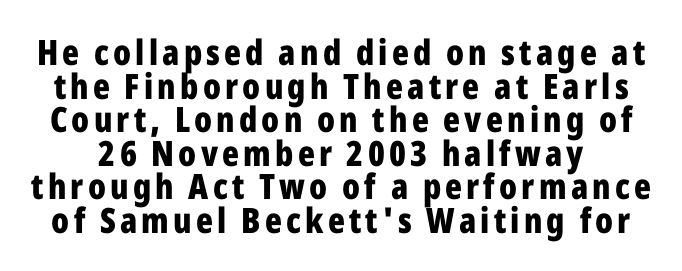
{"serif": "no", "italic": "no", "bold": "yes", "weight": "bold", "width": "condensed", "stroke_contrast": "low", "x_height": "medium", "monospaced": "no", "underline": "no", "line_spacing": "tight", "line_spacing_ratio": 0.96, "glyph_px": 35}
